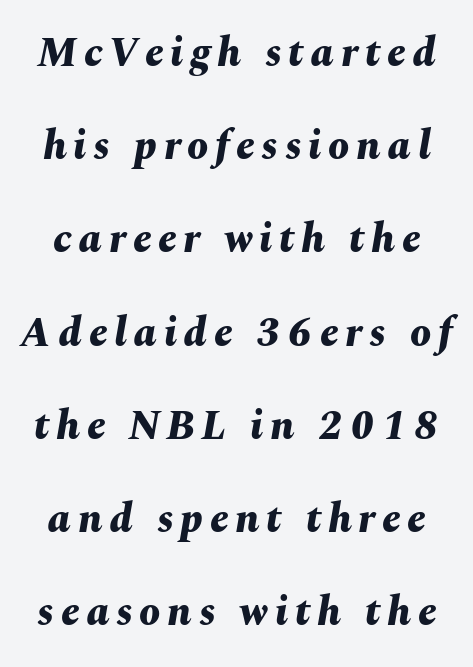
Vertically, the passage feels expansive, rows floating well apart. Proportional: the letters do not fall into vertical columns. These lines carry a lot of weight — the face is fully bold. Style check: oblique. Honestly, there is no underline to notice here at all.
